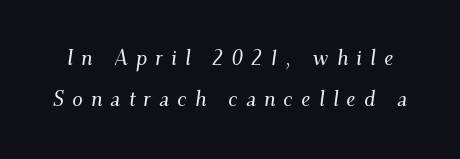
Q: Is the text italic (slanted)? A: Yes, it leans right by about 9 degrees.
Q: Is the text underlined? A: No.
Q: Is the spacing between letters normal or unusually wide? A: Unusually wide.
Q: Is the spacing between lines tight, normal or loose? A: Loose.
